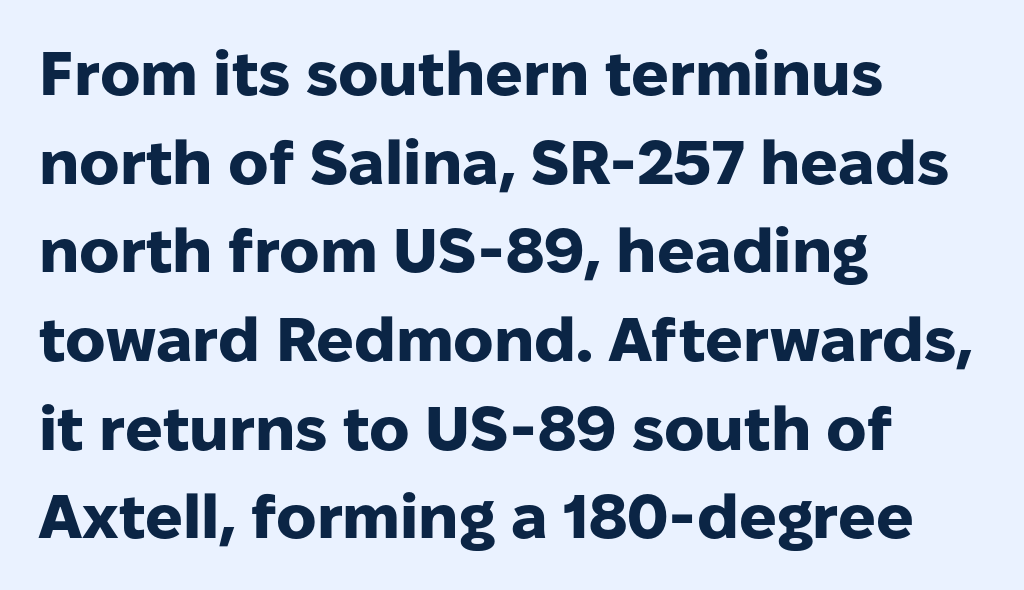
{"serif": "no", "italic": "no", "bold": "yes", "weight": "heavy", "width": "normal", "stroke_contrast": "low", "x_height": "medium", "monospaced": "no", "underline": "no", "align": "left", "line_spacing": "normal", "line_spacing_ratio": 1.43, "letter_spacing": "normal", "letter_spacing_em": 0.0, "glyph_px": 62}
